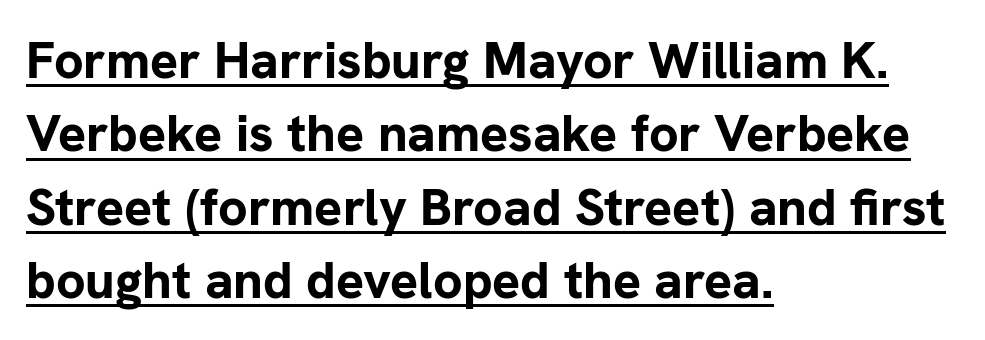
The image shows 52 px bold sans-serif type, upright; set left-aligned, normal line spacing (1.41x), normal letter spacing, underlined; low stroke contrast and a medium x-height.
